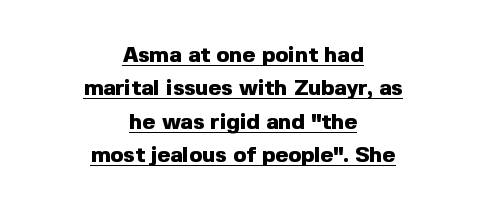
{"italic": "no", "bold": "yes", "underline": "yes", "align": "center", "line_spacing": "normal", "line_spacing_ratio": 1.52, "letter_spacing": "normal", "letter_spacing_em": 0.0, "glyph_px": 22}
